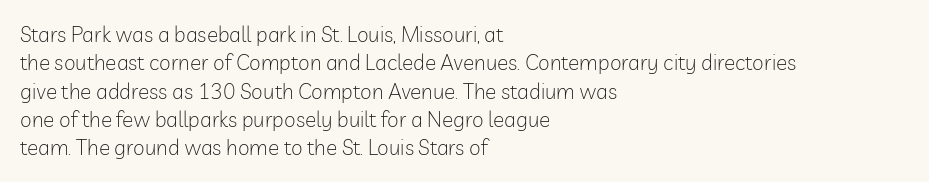
Evenly set lines give the paragraph a standard silhouette. Students, note that the glyphs here touch the page at normal intervals. In terms of posture, this sample is upright. Typeset ragged right — the left edge is the straight one.
